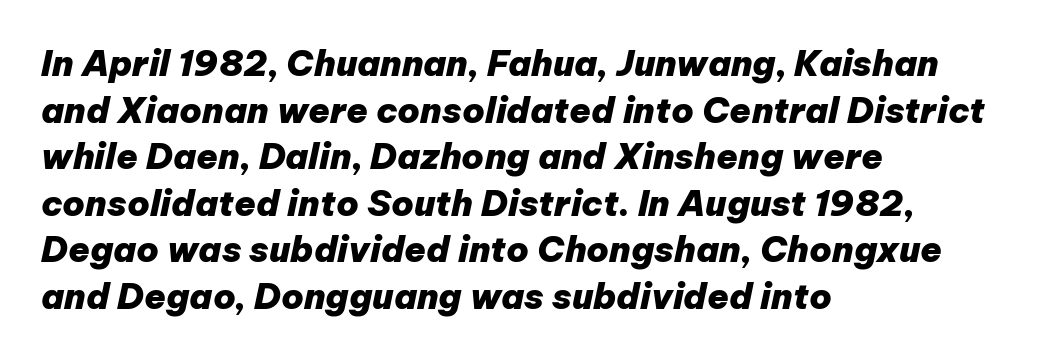
{"italic": "yes", "lean": "right", "slant_degrees": 12, "bold": "yes", "weight": "heavy", "width": "normal", "stroke_contrast": "low", "x_height": "medium", "monospaced": "no", "underline": "no", "align": "left", "line_spacing": "normal", "line_spacing_ratio": 1.33, "letter_spacing": "normal", "letter_spacing_em": 0.0, "glyph_px": 35}
